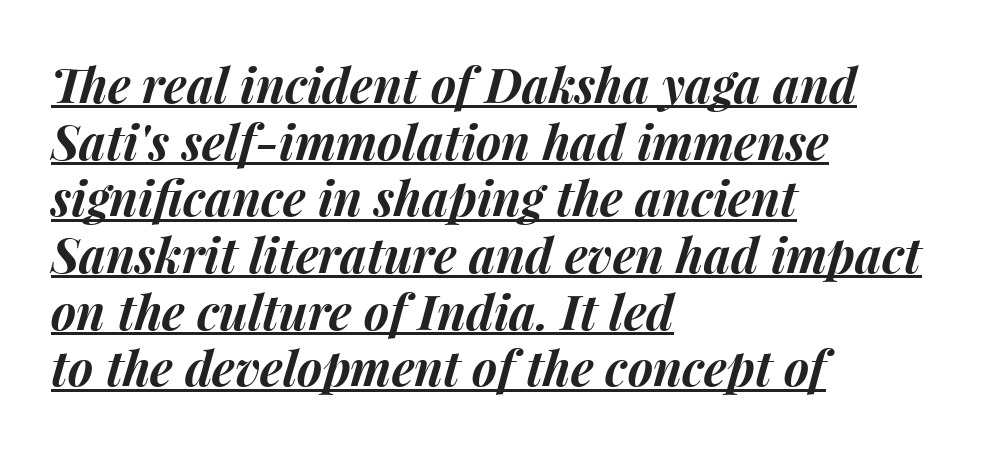
{"italic": "yes", "lean": "right", "slant_degrees": 15, "bold": "yes", "weight": "bold", "width": "normal", "stroke_contrast": "medium", "x_height": "medium", "monospaced": "no", "underline": "yes", "align": "left", "line_spacing_ratio": 1.18, "letter_spacing": "normal", "letter_spacing_em": 0.0, "glyph_px": 48}
